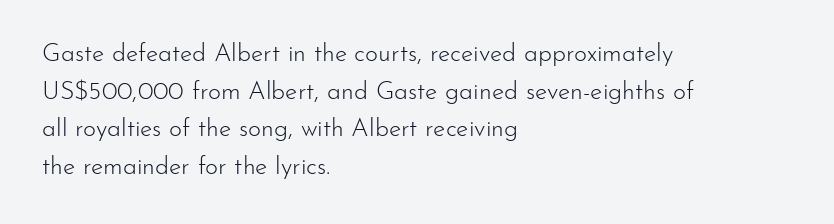
Q: Is the text bold? A: No.
Q: Is the text italic (slanted)? A: No, it is upright.
Q: Is the text underlined? A: No.
Q: How is the paragraph aligned? A: Left-aligned.
Q: Is the spacing between letters normal or unusually wide? A: Normal.
Q: Is the spacing between lines tight, normal or loose? A: Normal.
